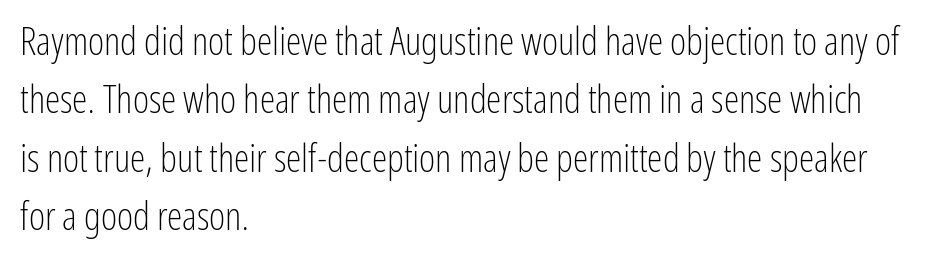
The image shows 39 px light, condensed sans-serif type, upright; set left-aligned, normal line spacing (1.5x), normal letter spacing, not underlined; low stroke contrast and a medium x-height.
